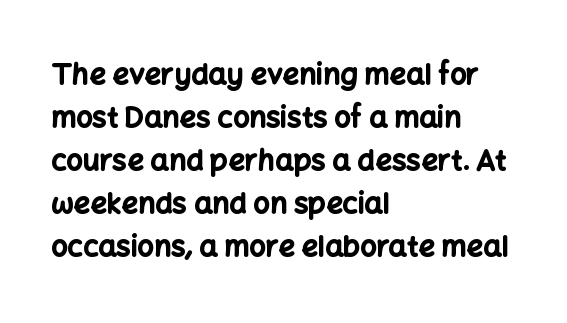
The image shows 29 px bold sans-serif type, upright; set left-aligned, normal line spacing (1.48x), normal letter spacing, not underlined; low stroke contrast and a medium x-height.
